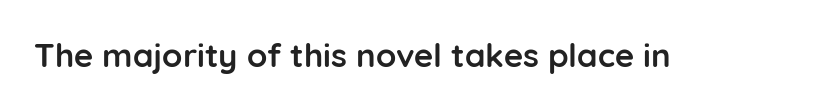
{"serif": "no", "italic": "no", "bold": "yes", "weight": "semibold", "width": "normal", "stroke_contrast": "low", "x_height": "medium", "monospaced": "no", "underline": "no", "letter_spacing": "normal", "letter_spacing_em": 0.0, "glyph_px": 33}
